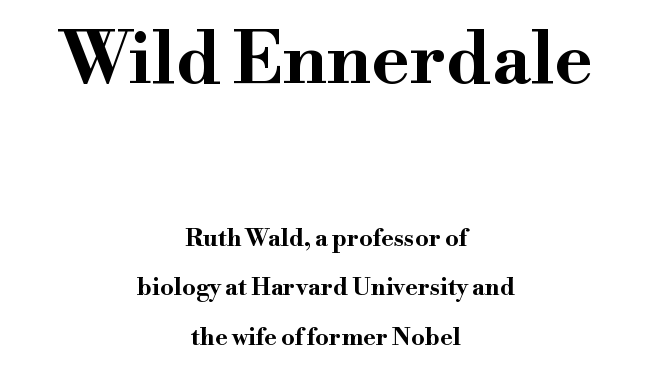
The image shows 72 px bold, wide serif type, upright; set centered, loose line spacing (2.07x), normal letter spacing, not underlined; the first (top) block is 3.0x larger; high stroke contrast and a small x-height.
